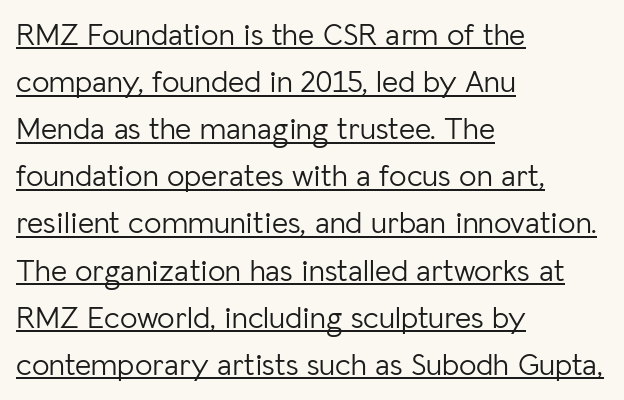
{"serif": "no", "italic": "no", "bold": "no", "weight": "light", "width": "normal", "stroke_contrast": "low", "x_height": "medium", "monospaced": "no", "underline": "yes", "align": "left", "line_spacing": "normal", "line_spacing_ratio": 1.52, "letter_spacing": "normal", "letter_spacing_em": 0.0, "glyph_px": 31}
